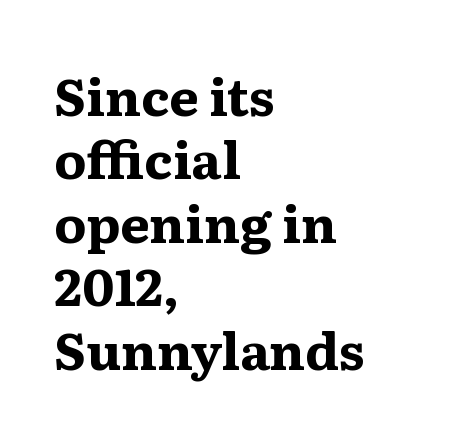
The image shows 52 px bold, wide serif type, upright; set left-aligned, line spacing 1.22x, normal letter spacing, not underlined; medium stroke contrast and a medium x-height.
